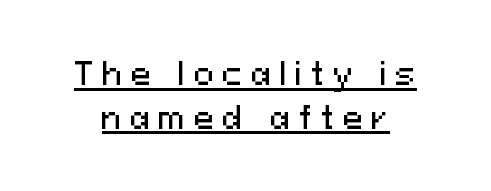
{"serif": "no", "italic": "no", "width": "normal", "stroke_contrast": "medium", "x_height": "medium", "monospaced": "no", "underline": "yes", "line_spacing": "normal", "line_spacing_ratio": 1.46, "letter_spacing": "wide", "letter_spacing_em": 0.29, "glyph_px": 30}
